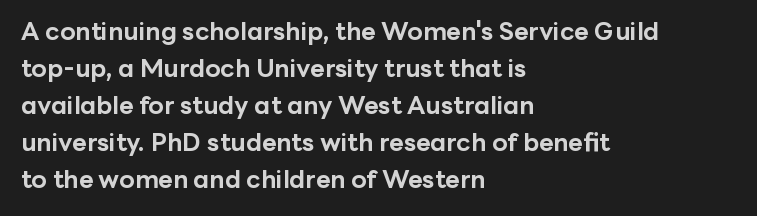
The image shows 25 px bold type, upright; set left-aligned, normal line spacing (1.48x), normal letter spacing, not underlined.
